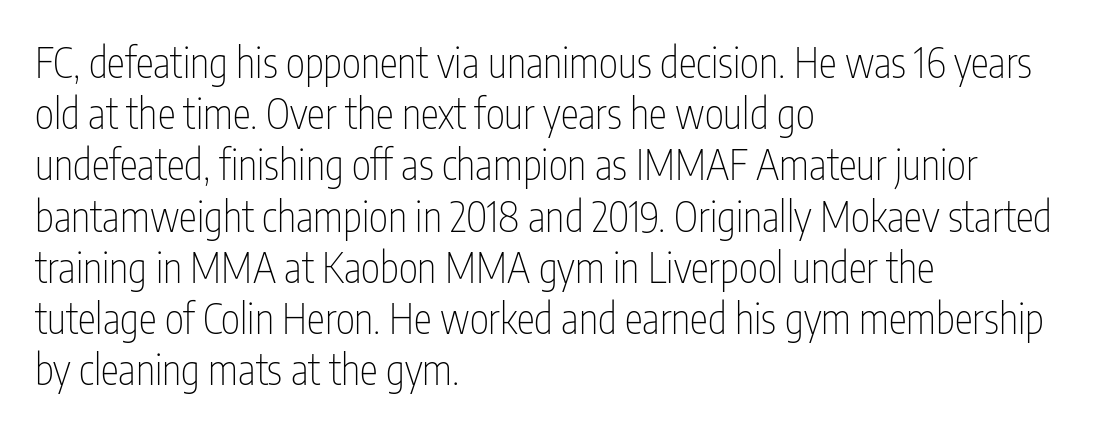
The glyphs are unaccompanied by any horizontal stroke below them. The glyphs in this specimen are sans serif. The line texture is even and compact thanks to regular tracking. The characters are drawn with everyday or finer stroke widths. The rag falls on the right side of this text block. Vertical strokes here are truly vertical.
